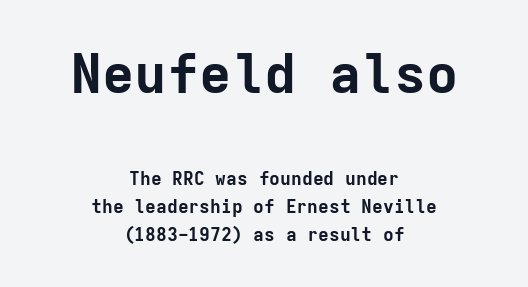
The passage shown is typed in a monospace face where columns stay perfectly aligned. The letters stand straight up with perfectly vertical stems. The glyphs have the mass of a bold cut. Character size in the leading block exceeds that of the trailing block. Each word holds together tightly as a unit, with standard inter-letter gaps. Plain, unruled lines of type.
